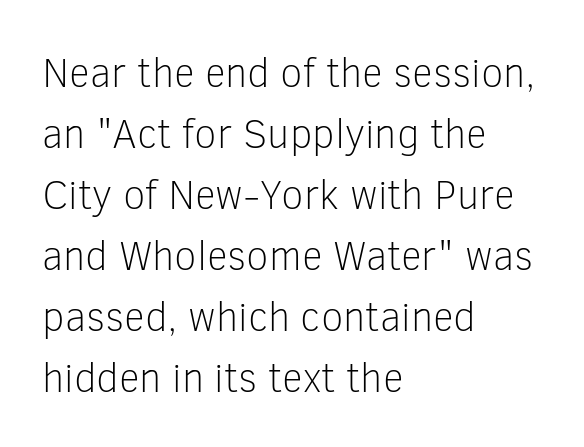
Q: Is the text bold? A: No.
Q: Is the text italic (slanted)? A: No, it is upright.
Q: Is the typeface a serif or a sans-serif typeface? A: Sans-serif.
Q: Is the text underlined? A: No.
Q: How is the paragraph aligned? A: Left-aligned.
Q: Is the spacing between letters normal or unusually wide? A: Normal.
Q: Is the spacing between lines tight, normal or loose? A: Normal.
Q: Width (condensed, normal, or wide)? A: Normal.
Q: Stroke contrast? A: Low.
Q: x-height? A: Medium.
Q: Monospaced? A: No.
